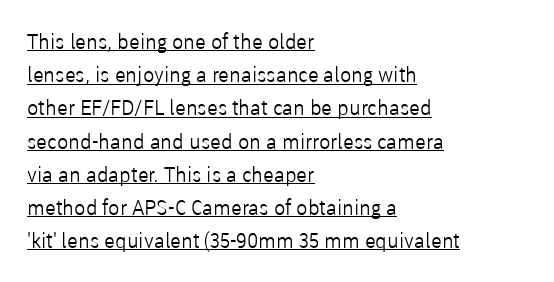
Q: Is the text bold? A: No.
Q: Is the text italic (slanted)? A: No, it is upright.
Q: Is the text underlined? A: Yes.
Q: How is the paragraph aligned? A: Left-aligned.
Q: Is the spacing between letters normal or unusually wide? A: Normal.
Q: Is the spacing between lines tight, normal or loose? A: Normal.
